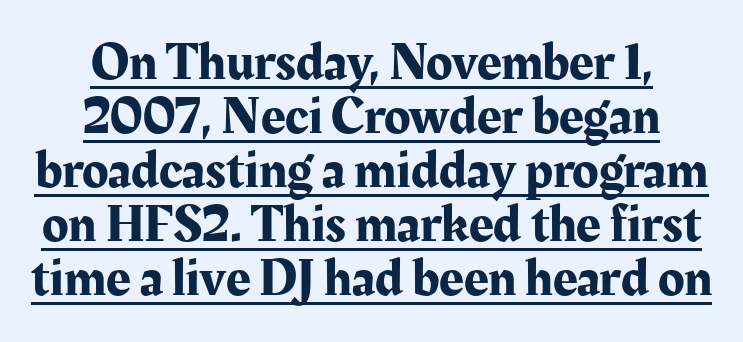
{"serif": "yes", "italic": "no", "width": "normal", "stroke_contrast": "medium", "x_height": "medium", "monospaced": "no", "underline": "yes", "align": "center", "line_spacing": "tight", "line_spacing_ratio": 1.0, "letter_spacing": "normal", "letter_spacing_em": 0.0, "glyph_px": 54}
